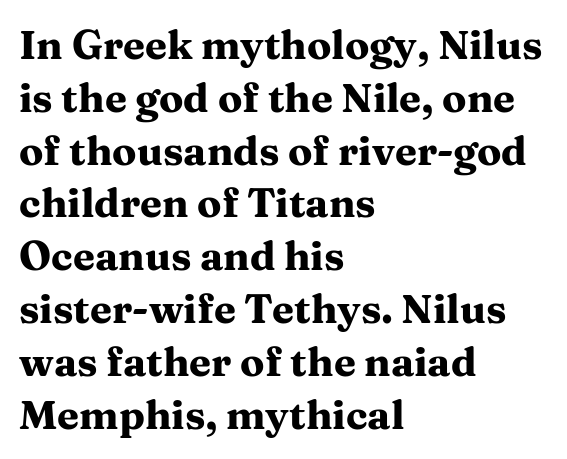
You could not count columns in this text — the font is proportionally spaced. Typesetter's note: full bold, strokes at maximum text heaviness. Rendered with straight, roman letterforms. Where is the straight margin? On the left. A typesetter would call this leading conventional body-copy spacing.
